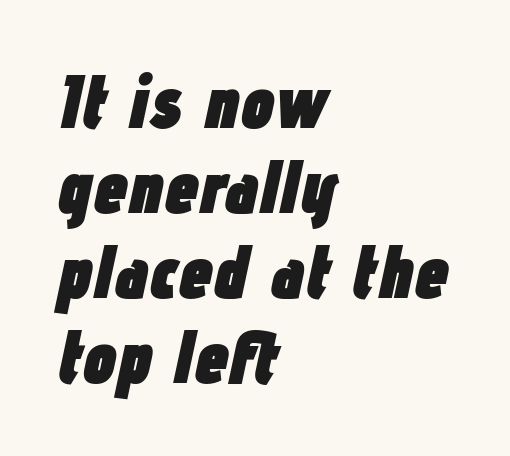
These lines were composed using italics. Very little white space separates one row of letters from the next. Characters follow at the spacing the type designer built in. Any mark beneath the type? The region is blank. Students, this is bold: see how much ink each stroke carries.
